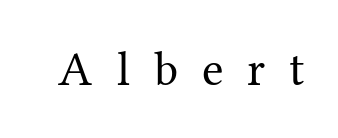
{"serif": "yes", "italic": "no", "bold": "no", "weight": "regular", "width": "normal", "stroke_contrast": "medium", "x_height": "medium", "monospaced": "no", "underline": "no", "letter_spacing": "wide", "letter_spacing_em": 0.49, "glyph_px": 49}
